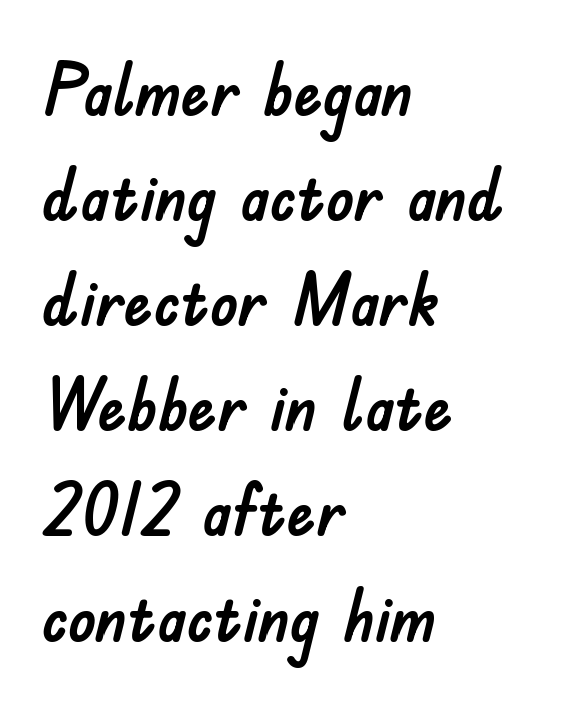
The foot of each line stays bare and open. Words appear dense and cohesive because spacing is normal. The letters advance in unequal steps, a hallmark of proportional type. Grotesque or geometric, the face here clearly has no serifs. Quick note: interline space is typical. Short and long lines alike share a common starting point at left.
